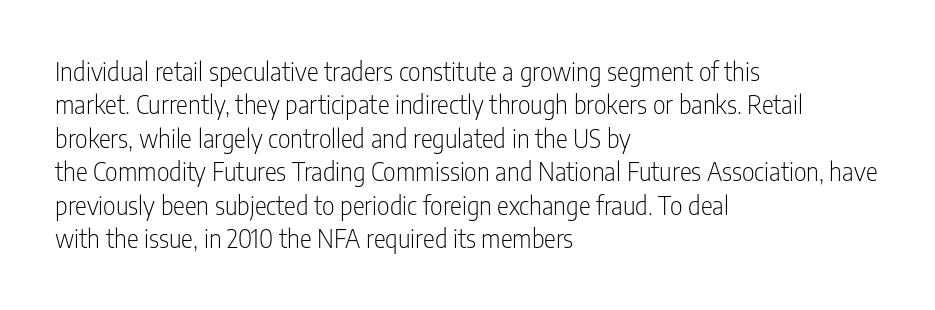
{"italic": "no", "bold": "no", "underline": "no", "align": "left", "line_spacing": "normal", "line_spacing_ratio": 1.34, "letter_spacing": "normal", "letter_spacing_em": 0.0, "glyph_px": 25}
